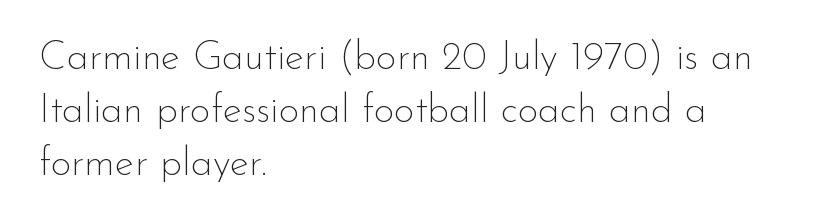
Nobody drew a line under any word here. Caption: face not bold, strokes unweighted. Rendered with straight, roman letterforms. The vertical gap from one line to the next is medium. You could call the tracking neutral — neither tight nor loose.
